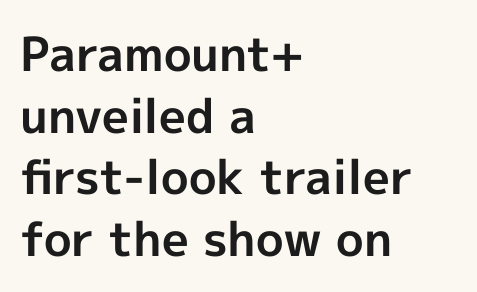
The image shows 47 px bold sans-serif type, upright; set left-aligned, normal line spacing (1.31x), normal letter spacing, not underlined; a medium x-height.
